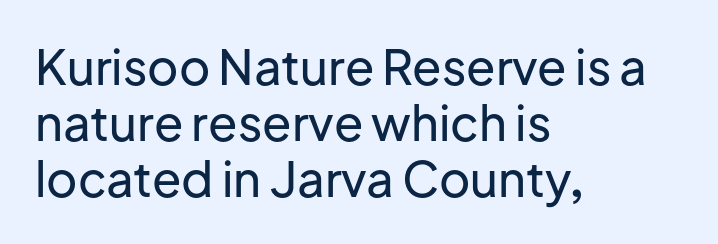
{"serif": "no", "italic": "no", "width": "normal", "stroke_contrast": "low", "x_height": "medium", "monospaced": "no", "underline": "no", "align": "left", "line_spacing_ratio": 1.17, "letter_spacing": "normal", "letter_spacing_em": 0.0, "glyph_px": 48}
